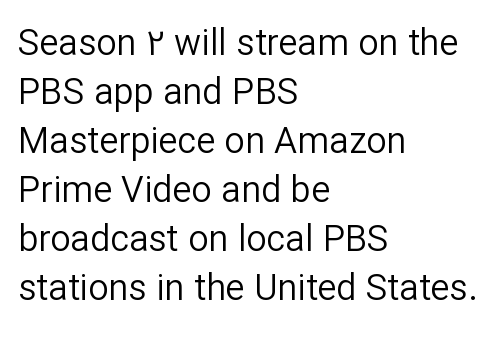
{"serif": "no", "italic": "no", "bold": "no", "weight": "regular", "width": "normal", "stroke_contrast": "low", "x_height": "medium", "monospaced": "no", "underline": "no", "align": "left", "line_spacing": "normal", "line_spacing_ratio": 1.36, "letter_spacing": "normal", "letter_spacing_em": 0.0, "glyph_px": 36}
